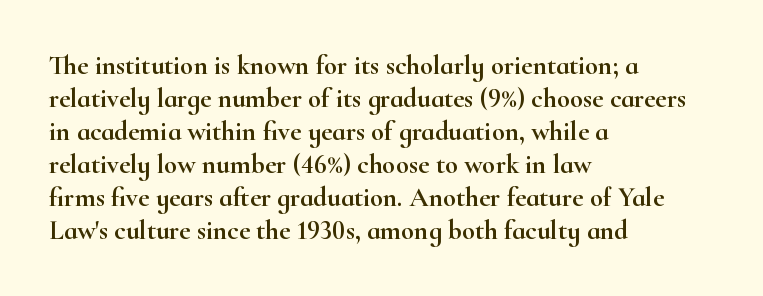
No extra tracking has been applied to these lines. Check the space under the baseline: it is left empty. The font's upright variant was chosen for this text. Casual observation: everything's shoved over to the left.
